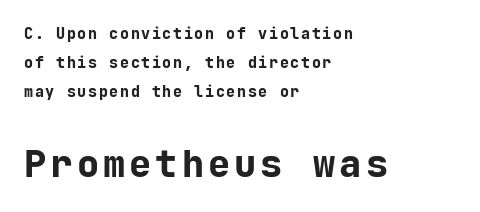
The lower block of text is set noticeably larger than the block above it. The typesetter chose a ragged-right arrangement here. Does the lettering tilt? It doesn't — this is upright. Glance below the letters and you will spot only blank space. Font category for this specimen: sans-serif. Is the type bold? Yes — the strokes are clearly thick and heavy.
